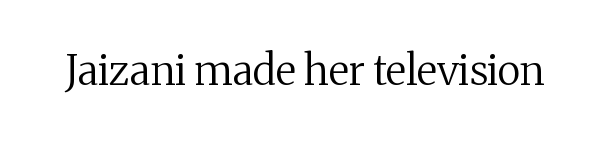
The glyphs are unaccompanied by any horizontal stroke below them. Here the designer chose a conventional face with non-uniform glyph widths. Are there feet on the stems? There are — it's a serif. The font sits on the lighter half of the weight spectrum, regular included.
